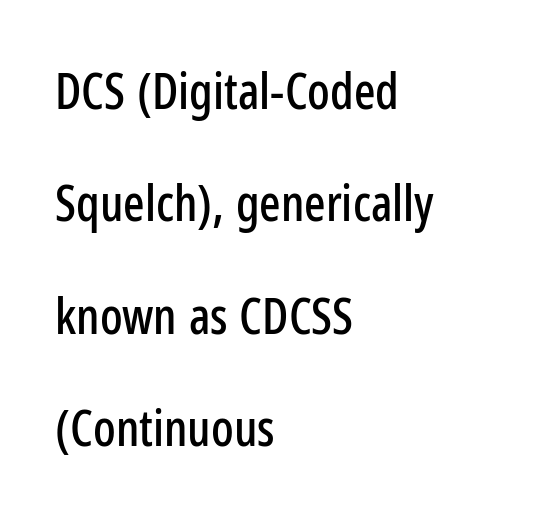
Horizontal alignment here is leftward, the default for most running prose. Notice how the stems are strictly vertical — no italics here. These lines stand farther apart than default settings would place them. Font category for this specimen: sans-serif.
